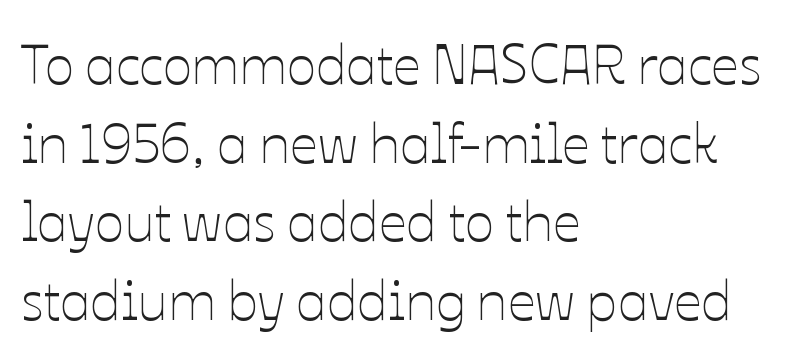
The image shows 55 px thin type, upright; set left-aligned, normal line spacing (1.43x), normal letter spacing, not underlined; low stroke contrast and a medium x-height.
